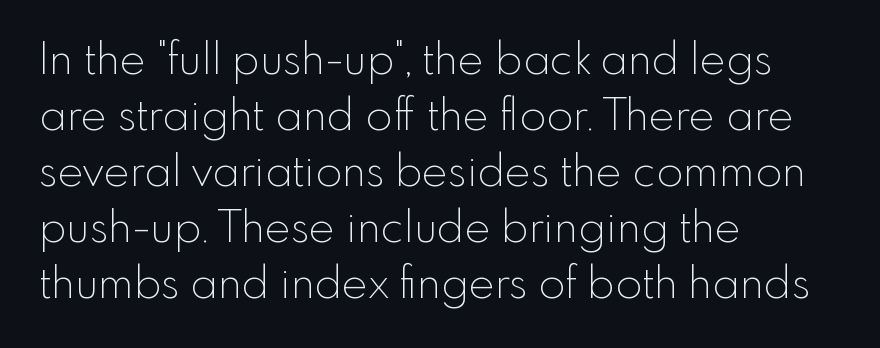
The glyphs are unaccompanied by any horizontal stroke below them. The letterforms sit at book weight or below. The face used here is a sans, in the tradition of grotesques and geometrics. The leading is moderate, giving the passage an even texture.
